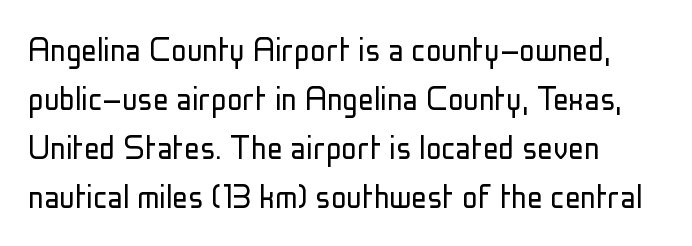
Italic: no, the glyphs are upright roman. Nothing unusual about the tracking: characters are spaced as the font intends. Quick note: underline off. This block has exactly the height ordinary leading produces. Does the type have serifs? No, each stem ends abruptly.
